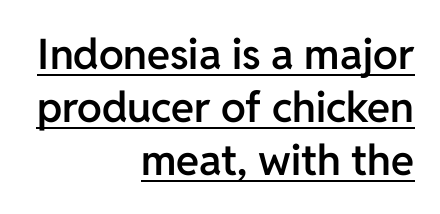
{"serif": "no", "italic": "no", "bold": "semi", "weight": "semibold", "width": "normal", "stroke_contrast": "low", "x_height": "medium", "monospaced": "no", "underline": "yes", "align": "right", "line_spacing": "normal", "line_spacing_ratio": 1.26, "letter_spacing": "normal", "letter_spacing_em": 0.0, "glyph_px": 42}
